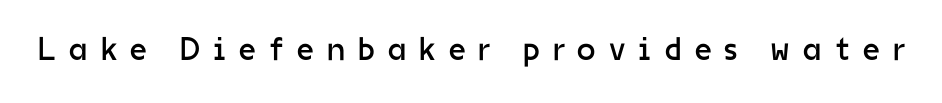
The image shows 33 px regular-weight sans-serif type, upright; set unusually wide letter spacing (+0.4 em), not underlined; low stroke contrast and a medium x-height.
